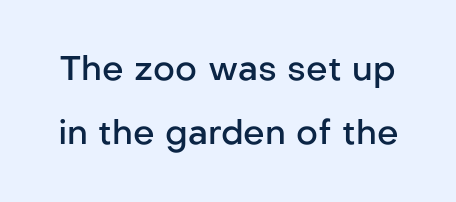
Q: Is the text bold? A: Semi-bold.
Q: Is the text italic (slanted)? A: No, it is upright.
Q: Is the typeface a serif or a sans-serif typeface? A: Sans-serif.
Q: Is the text underlined? A: No.
Q: Is the spacing between letters normal or unusually wide? A: Normal.
Q: Width (condensed, normal, or wide)? A: Normal.
Q: Stroke contrast? A: Low.
Q: x-height? A: Medium.
Q: Monospaced? A: No.
